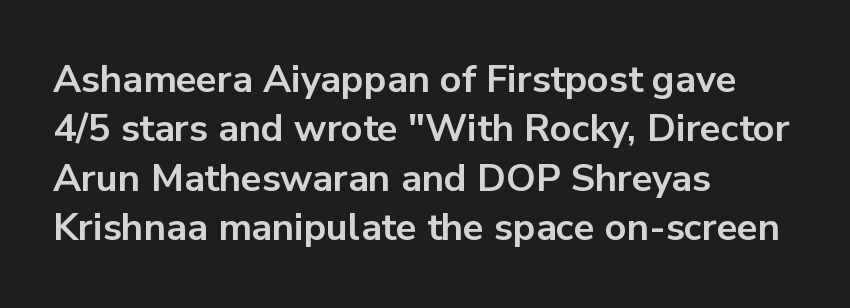
The image shows 38 px bold sans-serif type, upright; set left-aligned, normal line spacing (1.3x), normal letter spacing, not underlined; low stroke contrast and a medium x-height.
